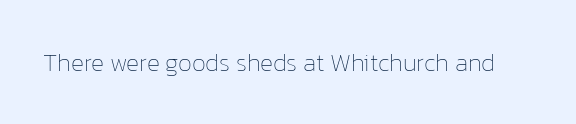
Q: Is the text bold? A: No.
Q: Is the text italic (slanted)? A: No, it is upright.
Q: Is the text underlined? A: No.
Q: Is the spacing between letters normal or unusually wide? A: Normal.
